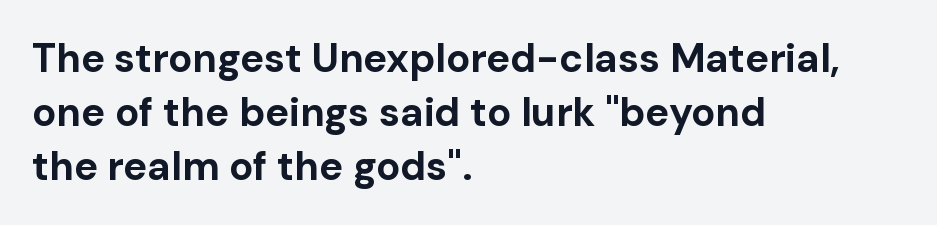
The image shows 40 px bold sans-serif type, upright; set left-aligned, normal line spacing (1.35x), normal letter spacing, not underlined; low stroke contrast and a medium x-height.
